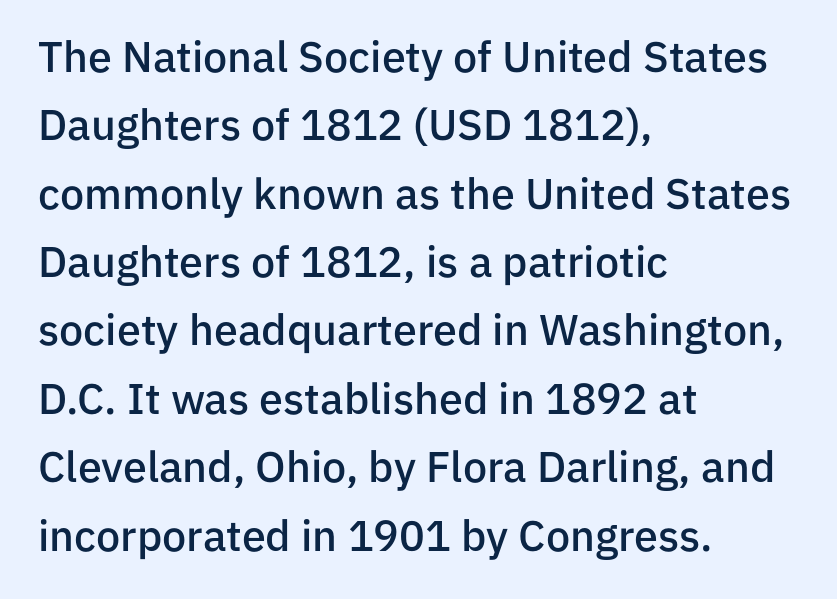
{"serif": "no", "italic": "no", "bold": "semi", "weight": "semibold", "width": "normal", "stroke_contrast": "low", "x_height": "medium", "monospaced": "no", "underline": "no", "align": "left", "line_spacing": "normal", "line_spacing_ratio": 1.59, "letter_spacing": "normal", "letter_spacing_em": 0.0, "glyph_px": 43}
